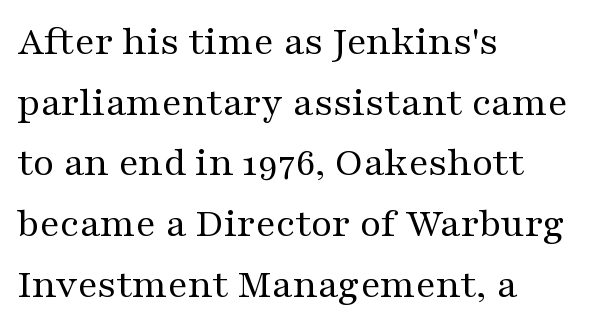
The image shows 41 px regular-weight, wide serif type, upright; set left-aligned, normal line spacing (1.48x), normal letter spacing, not underlined; medium stroke contrast and a medium x-height.
